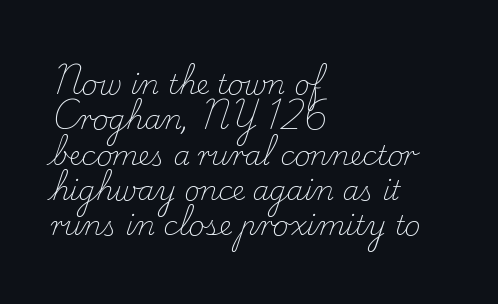
Line beginnings align vertically; line endings do not. Baseline-to-baseline distance is the conventional proportion of letter height. The characters are drawn with everyday or finer stroke widths. Here the glyphs are tracked normally, forming tight word shapes.
